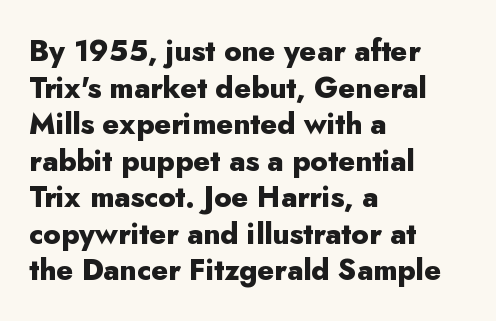
You could not count columns in this text — the font is proportionally spaced. The passage shown is typeset with a sans-serif family. The rows are spaced the way most documents space them. The gaps between neighbouring characters are ordinary and unremarkable. Unlike italic type, these characters show no tilt at all.
